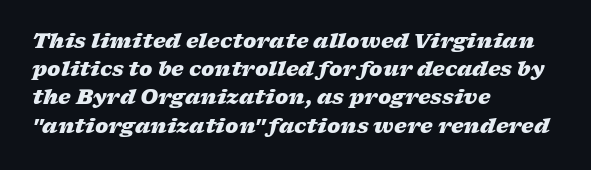
The image shows 20 px bold type, italic (leaning right); set left-aligned, normal line spacing (1.41x), normal letter spacing, not underlined.
